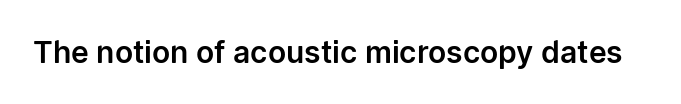
Q: Is the text italic (slanted)? A: No, it is upright.
Q: Is the typeface a serif or a sans-serif typeface? A: Sans-serif.
Q: Is the text underlined? A: No.
Q: Is the spacing between letters normal or unusually wide? A: Normal.
Q: Width (condensed, normal, or wide)? A: Normal.
Q: Stroke contrast? A: Low.
Q: x-height? A: Medium.
Q: Monospaced? A: No.
